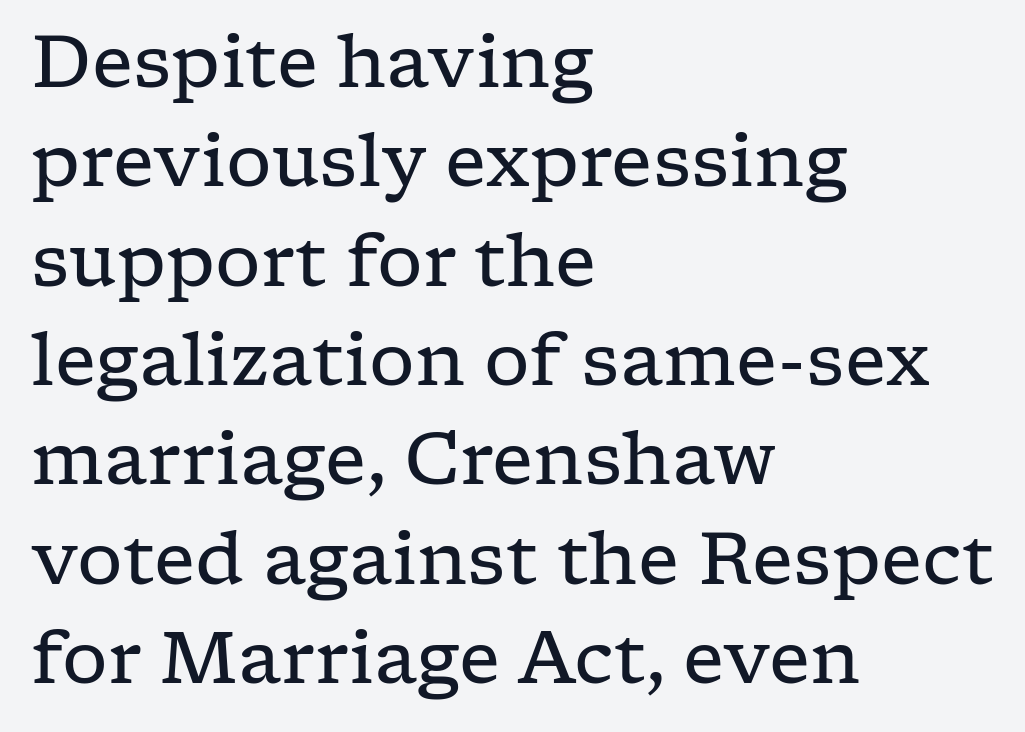
Q: Is the text bold? A: No.
Q: Is the text italic (slanted)? A: No, it is upright.
Q: Is the typeface a serif or a sans-serif typeface? A: Serif.
Q: Is the text underlined? A: No.
Q: How is the paragraph aligned? A: Left-aligned.
Q: Is the spacing between letters normal or unusually wide? A: Normal.
Q: Is the spacing between lines tight, normal or loose? A: Normal.
Q: Width (condensed, normal, or wide)? A: Wide.
Q: Stroke contrast? A: Low.
Q: x-height? A: Medium.
Q: Monospaced? A: No.
